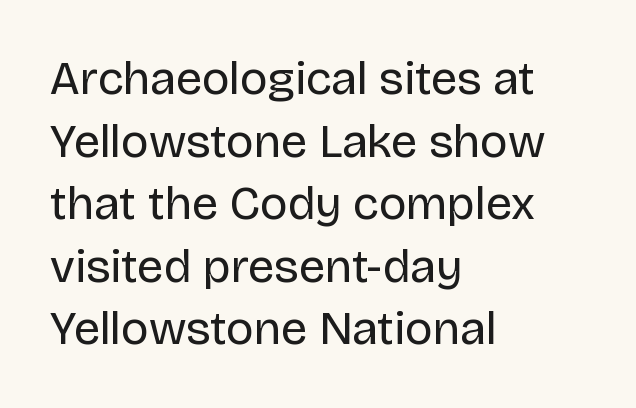
{"serif": "no", "italic": "no", "bold": "no", "weight": "regular", "width": "normal", "stroke_contrast": "low", "x_height": "large", "monospaced": "no", "underline": "no", "align": "left", "line_spacing": "normal", "line_spacing_ratio": 1.33, "letter_spacing": "normal", "letter_spacing_em": 0.0, "glyph_px": 47}
